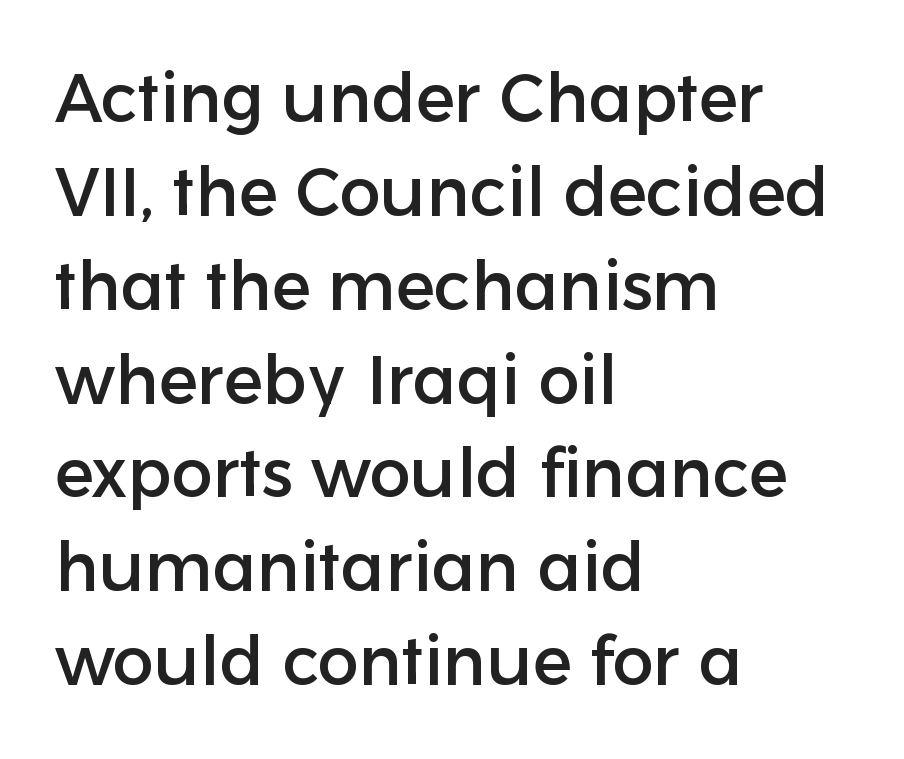
In terms of letterform style, serifs are entirely absent. The lines in this sample share a left origin and differ only in where they stop. The gaps between neighbouring characters are ordinary and unremarkable. Type without underlining. Compared with typical paragraphs, the rows here are spaced about the same.
